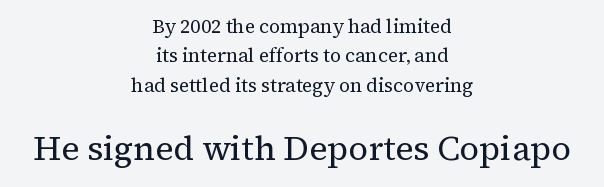
The glyphs are unaccompanied by any horizontal stroke below them. Rendered with straight, roman letterforms. Is the block centered? Yes — each line is placed symmetrically about the middle. The line texture is even and compact thanks to regular tracking. The space between consecutive lines is moderate. Note: smaller setting up top, larger setting below.
